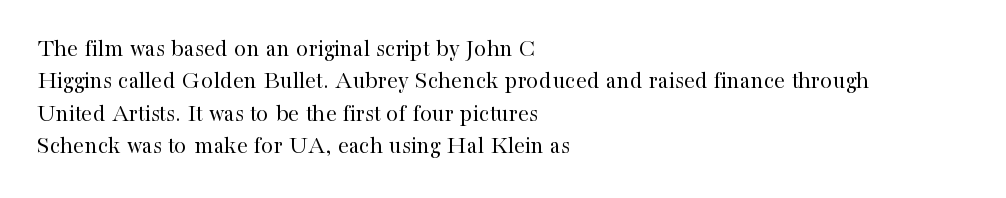
The words here are not underlined. Whoever set this chose a conventional vertical rhythm. Honestly, the letter spacing is just normal — you wouldn't notice it. Tall strokes in this sample are plumb rather than angled. Compared with a centered layout, this one pins lines to the left instead. The weight tops out at a normal text grade.
